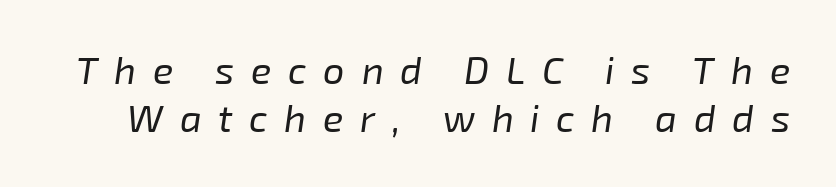
The image shows 38 px regular-weight type, italic (leaning right); set normal line spacing (1.27x), unusually wide letter spacing (+0.44 em), not underlined; low stroke contrast and a medium x-height.
